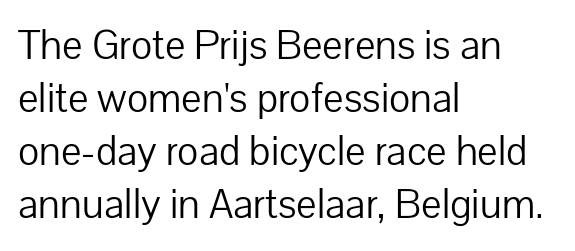
Q: Is the text bold? A: No.
Q: Is the text italic (slanted)? A: No, it is upright.
Q: Is the typeface a serif or a sans-serif typeface? A: Sans-serif.
Q: Is the text underlined? A: No.
Q: How is the paragraph aligned? A: Left-aligned.
Q: Is the spacing between letters normal or unusually wide? A: Normal.
Q: Width (condensed, normal, or wide)? A: Normal.
Q: Stroke contrast? A: Low.
Q: x-height? A: Medium.
Q: Monospaced? A: No.
